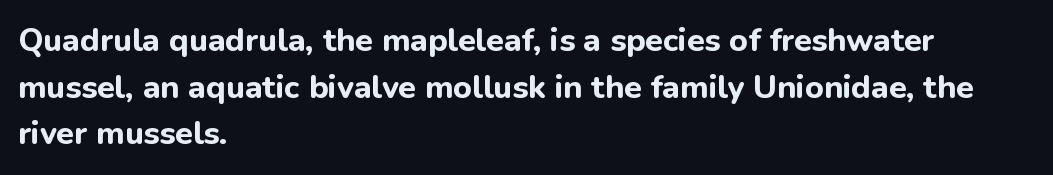
This block has exactly the height ordinary leading produces. Is the block centered? No — it sits flush against the left margin. I'd describe the lettering as bold — thick and assertive. The zone under the glyphs is completely vacant. The letters carry no serifs — their stems end cleanly without finishing strokes. Here the glyphs are tracked normally, forming tight word shapes.
